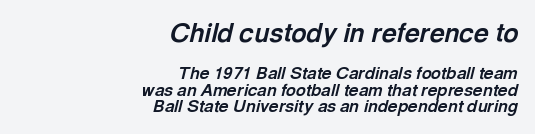
The image shows 26 px bold type, italic (leaning right); set right-aligned, tight line spacing (0.95x), normal letter spacing, not underlined; the first (top) block is 1.53x larger.
